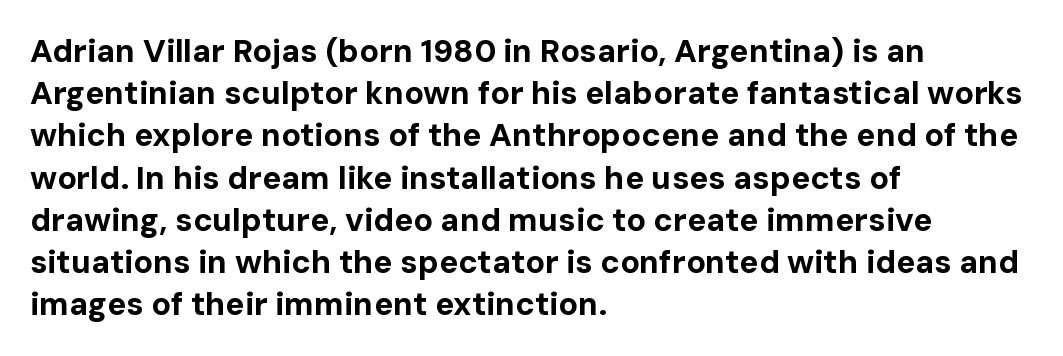
Bold? Absolutely — the strokes are thick and heavy. This sample has the flowing, uneven cadence of proportional lettering. The rendering shows plain stroke endings on the letterforms — a sans-serif design. This sample is left-justified, so line endings fall wherever the words run out.
